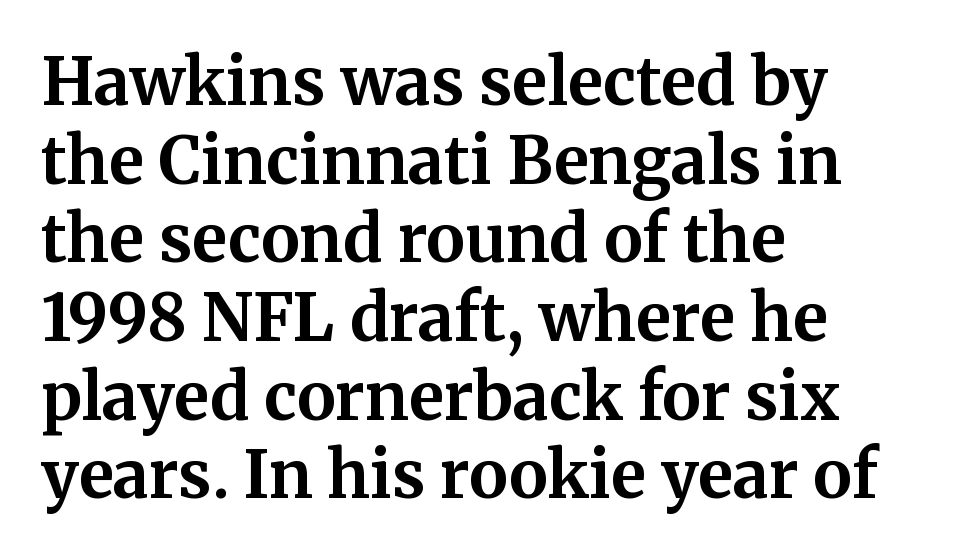
The image shows 65 px bold serif type, upright; set left-aligned, line spacing 1.21x, normal letter spacing, not underlined; medium stroke contrast and a medium x-height.
